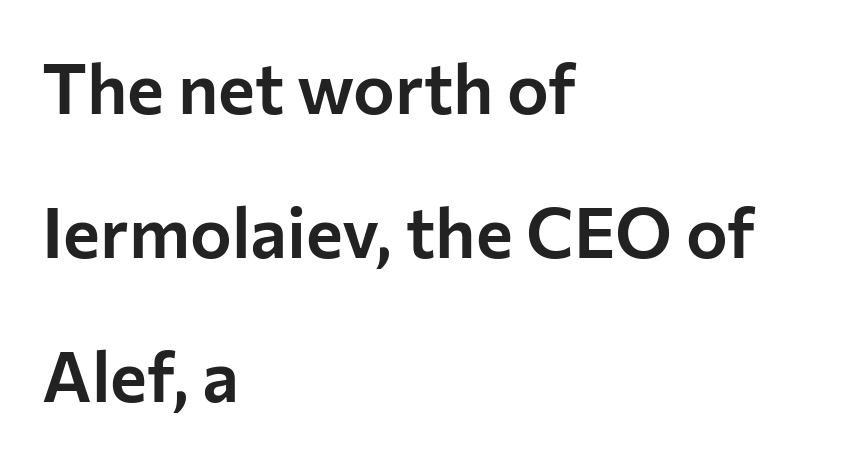
Q: Is the text italic (slanted)? A: No, it is upright.
Q: Is the typeface a serif or a sans-serif typeface? A: Sans-serif.
Q: Is the text underlined? A: No.
Q: How is the paragraph aligned? A: Left-aligned.
Q: Is the spacing between letters normal or unusually wide? A: Normal.
Q: Is the spacing between lines tight, normal or loose? A: Loose.
Q: Width (condensed, normal, or wide)? A: Normal.
Q: Stroke contrast? A: Low.
Q: x-height? A: Medium.
Q: Monospaced? A: No.
